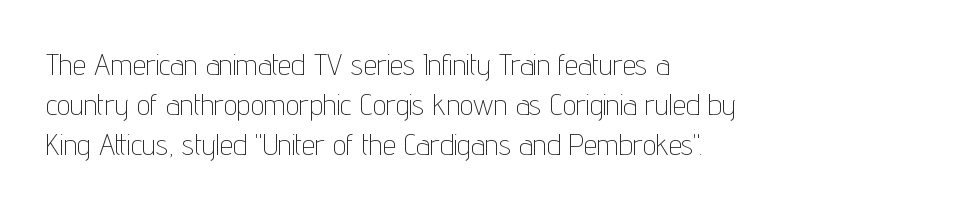
The image shows 30 px thin, condensed sans-serif type, upright; set left-aligned, normal line spacing (1.33x), normal letter spacing, not underlined; low stroke contrast and a medium x-height.
